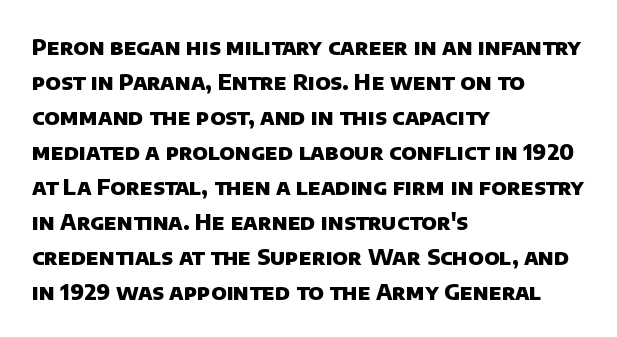
{"bold": "yes", "underline": "no", "align": "left", "line_spacing": "normal", "line_spacing_ratio": 1.59, "letter_spacing": "normal", "letter_spacing_em": 0.0, "glyph_px": 22}
